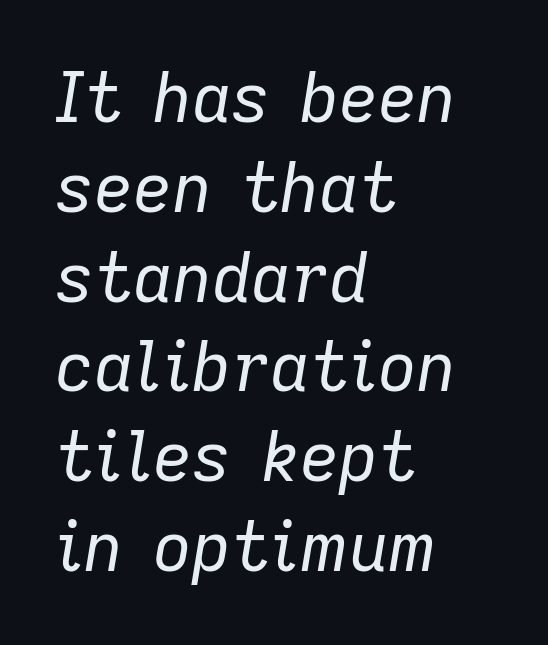
The image shows 68 px regular-weight type, italic (leaning right); set left-aligned, normal line spacing (1.32x), normal letter spacing, not underlined; low stroke contrast and a medium x-height.
